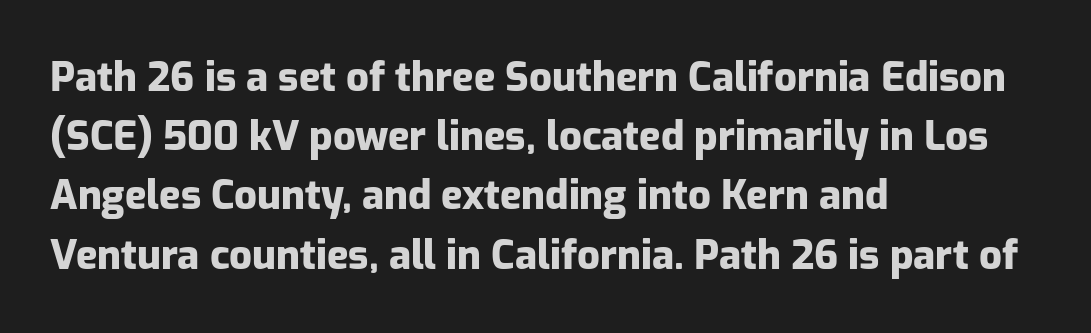
{"serif": "no", "italic": "no", "bold": "yes", "weight": "heavy", "width": "normal", "stroke_contrast": "low", "x_height": "medium", "monospaced": "no", "underline": "no", "align": "left", "line_spacing": "normal", "line_spacing_ratio": 1.48, "letter_spacing": "normal", "letter_spacing_em": 0.0, "glyph_px": 40}
